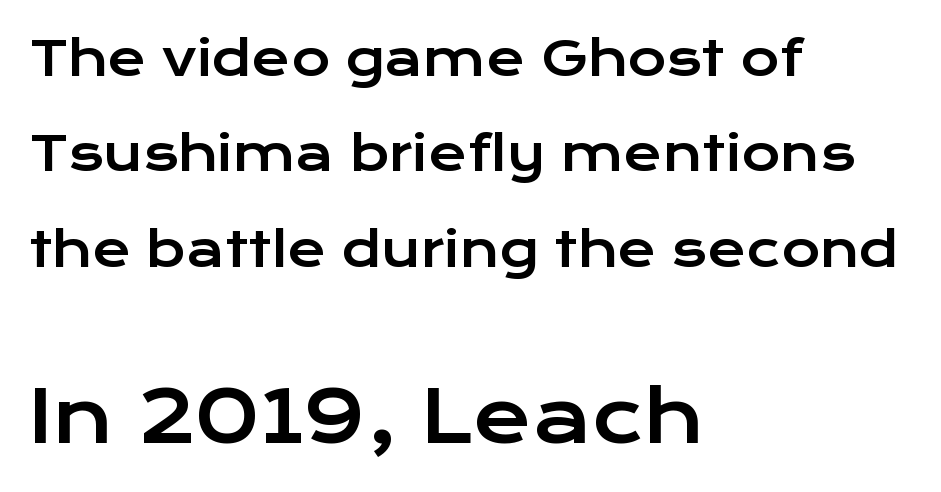
Q: Is the text italic (slanted)? A: No, it is upright.
Q: Is the typeface a serif or a sans-serif typeface? A: Sans-serif.
Q: Is the text underlined? A: No.
Q: How is the paragraph aligned? A: Left-aligned.
Q: Is the spacing between letters normal or unusually wide? A: Normal.
Q: Is the spacing between lines tight, normal or loose? A: Loose.
Q: Which block of text is set in a larger size, the first (top) or the second (bottom)? A: The second (bottom) one.
Q: Width (condensed, normal, or wide)? A: Wide.
Q: Stroke contrast? A: Low.
Q: x-height? A: Medium.
Q: Monospaced? A: No.
